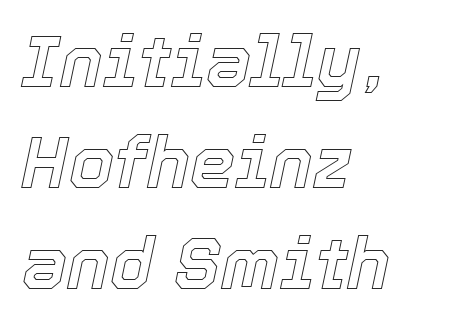
The image shows 72 px text type, italic (leaning right); set left-aligned, normal line spacing (1.4x), normal letter spacing, not underlined; a medium x-height.
